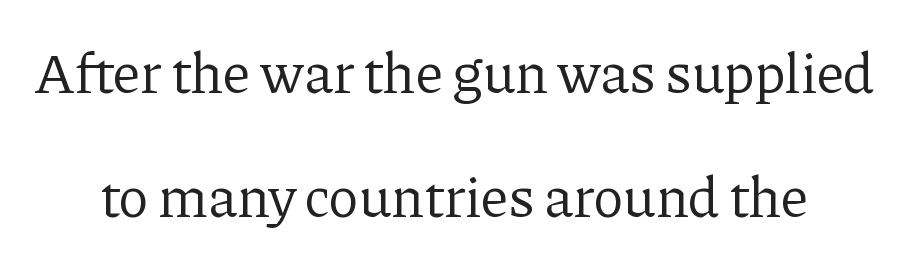
The image shows 57 px regular-weight serif type, upright; set loose line spacing (2.18x), normal letter spacing, not underlined; low stroke contrast and a medium x-height.
